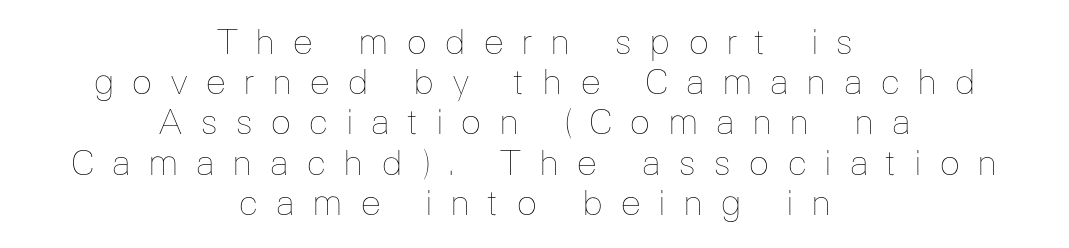
{"italic": "no", "bold": "no", "weight": "thin", "width": "normal", "stroke_contrast": "low", "x_height": "medium", "monospaced": "no", "underline": "no", "align": "center", "line_spacing": "tight", "line_spacing_ratio": 1.15, "letter_spacing": "wide", "letter_spacing_em": 0.48, "glyph_px": 35}
